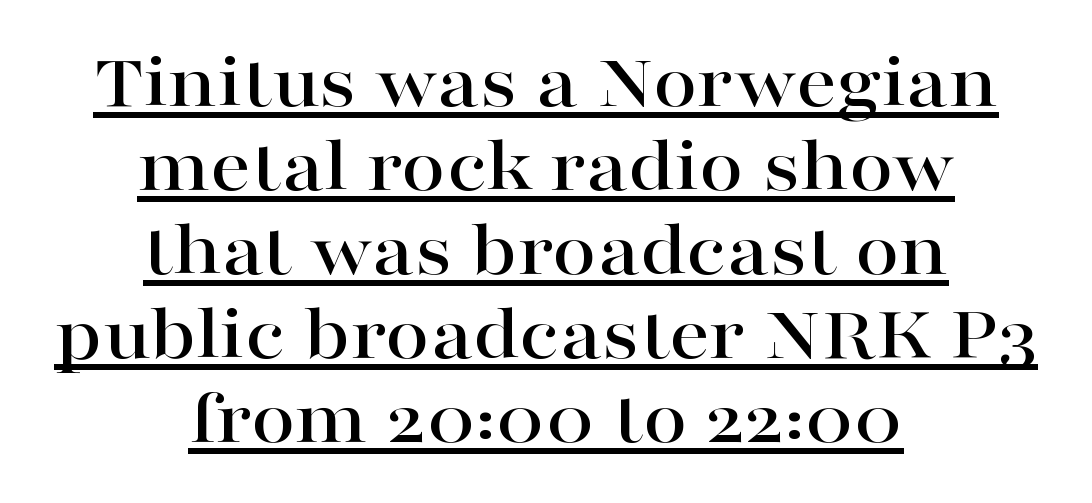
The image shows 80 px wide serif type, upright; set centered, tight line spacing (1.05x), normal letter spacing, underlined; high stroke contrast and a medium x-height.
